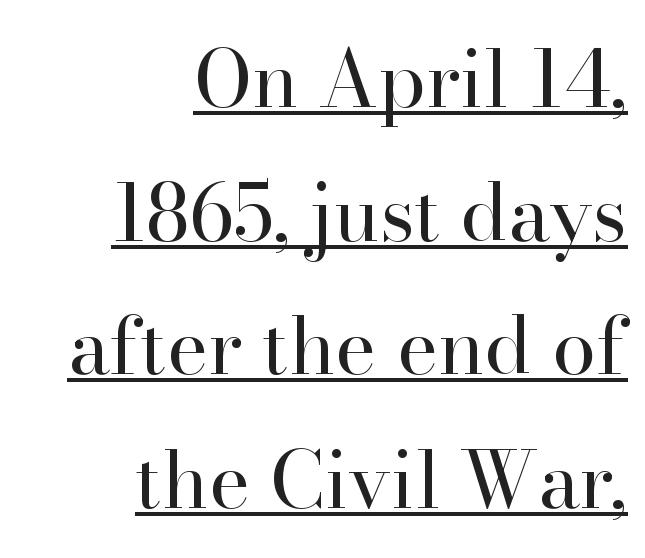
Honestly, the row spacing looks completely unremarkable. Glyph-to-glyph distance matches everyday printed text. Stroke terminals: seriffed. Honestly, the underline is the first thing you notice here.
